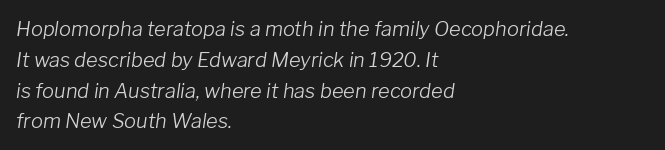
{"italic": "yes", "lean": "right", "slant_degrees": 8, "bold": "no", "underline": "no", "align": "left", "line_spacing": "normal", "line_spacing_ratio": 1.54, "letter_spacing": "normal", "letter_spacing_em": 0.0, "glyph_px": 20}
